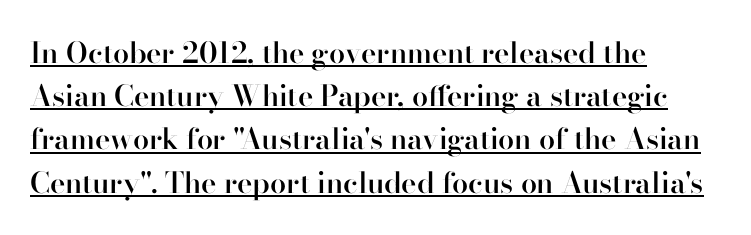
Q: Is the text bold? A: Semi-bold.
Q: Is the text italic (slanted)? A: No, it is upright.
Q: Is the typeface a serif or a sans-serif typeface? A: Serif.
Q: Is the text underlined? A: Yes.
Q: How is the paragraph aligned? A: Left-aligned.
Q: Is the spacing between letters normal or unusually wide? A: Normal.
Q: Is the spacing between lines tight, normal or loose? A: Normal.
Q: Width (condensed, normal, or wide)? A: Normal.
Q: Stroke contrast? A: High.
Q: x-height? A: Small.
Q: Monospaced? A: No.
